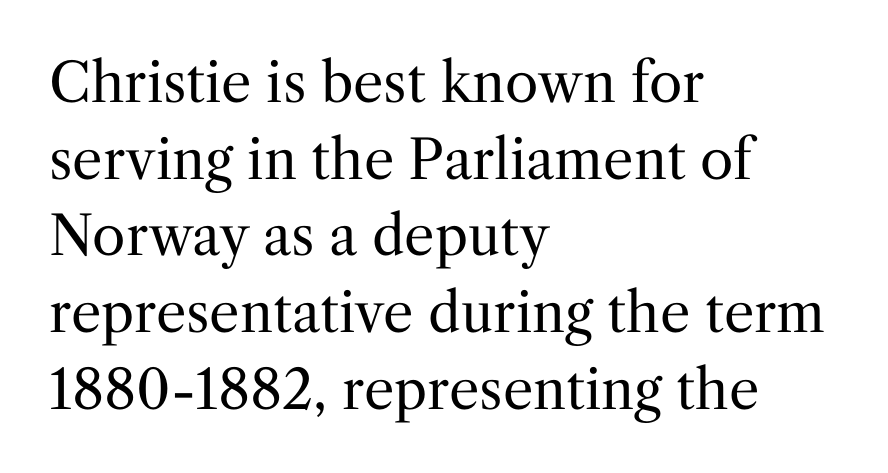
This sample uses an upright cut, with every glyph sitting square on the baseline. Compared with typical body copy, the letter spacing here is the same. Bare-footed words on every line. What kind of face is this? One with serifs. The designer left line spacing at the default. Caption: face not bold, strokes unweighted.
